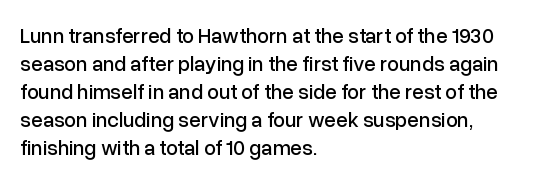
Q: Is the text italic (slanted)? A: No, it is upright.
Q: Is the text underlined? A: No.
Q: How is the paragraph aligned? A: Left-aligned.
Q: Is the spacing between letters normal or unusually wide? A: Normal.
Q: Is the spacing between lines tight, normal or loose? A: Normal.
